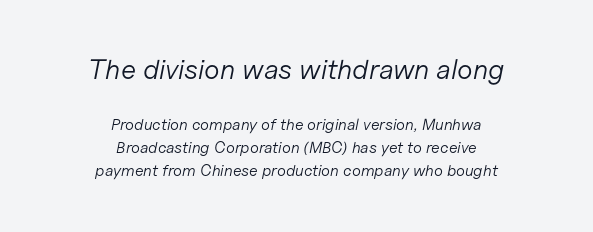
The image shows 28 px light type, italic (leaning right); set centered, normal line spacing (1.45x), normal letter spacing, not underlined; the first (top) block is 1.75x larger; low stroke contrast and a medium x-height.
